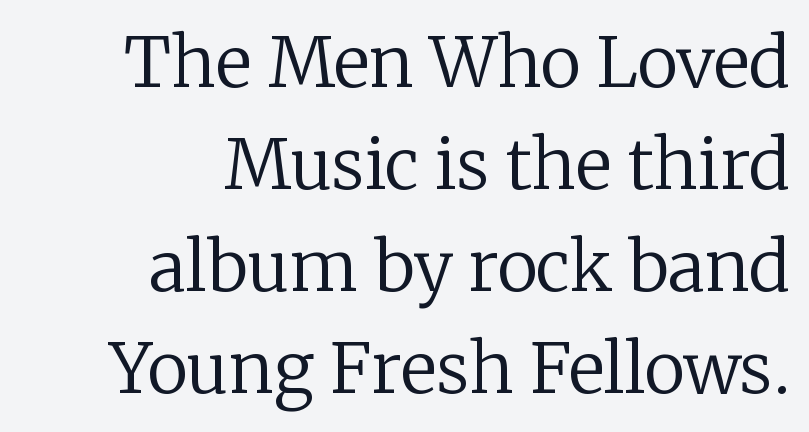
The line-height multiplier appears to be the usual default. The face used here is proportionally spaced, like ordinary book or web type. In terms of posture, this sample is upright. The letters carry serifs — small finishing strokes at the ends of their stems. Every row of glyphs terminates at an identical x-position on the right.
